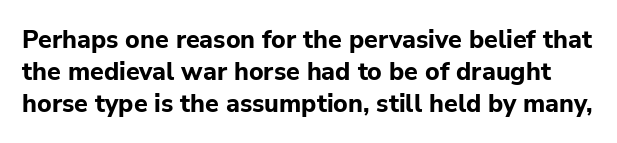
Each row of text sits above clean, open space. In terms of leading, this rendering sits right in the middle. Characters remain perfectly vertical along every line. The sample has been set heavy, in full bold. The horizontal fit of the characters is conventional and even.
